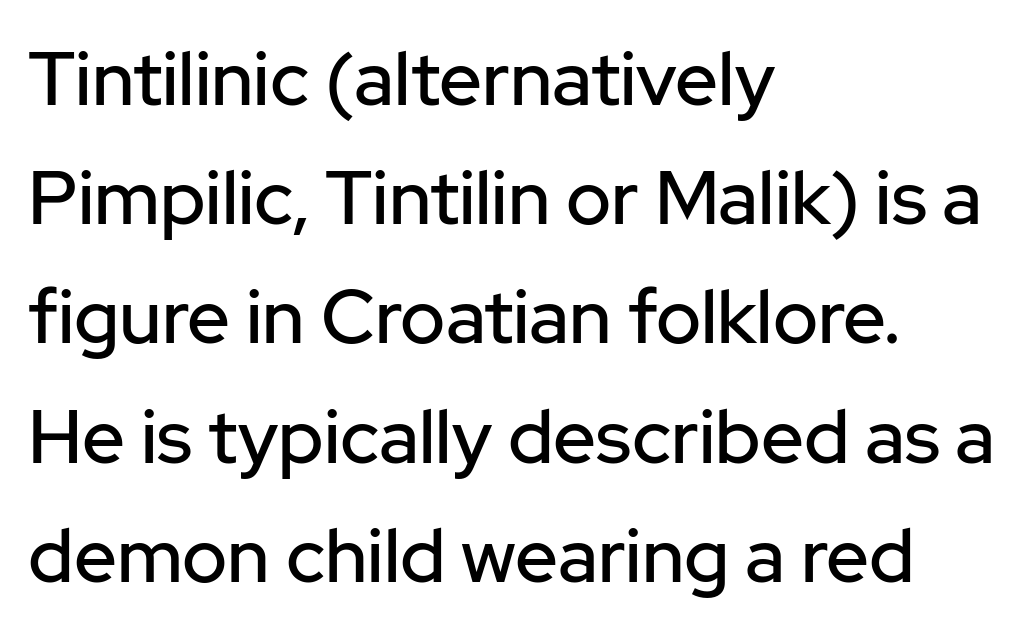
{"serif": "no", "italic": "no", "width": "normal", "stroke_contrast": "low", "x_height": "medium", "monospaced": "no", "underline": "no", "align": "left", "line_spacing": "normal", "line_spacing_ratio": 1.59, "letter_spacing": "normal", "letter_spacing_em": 0.0, "glyph_px": 75}
